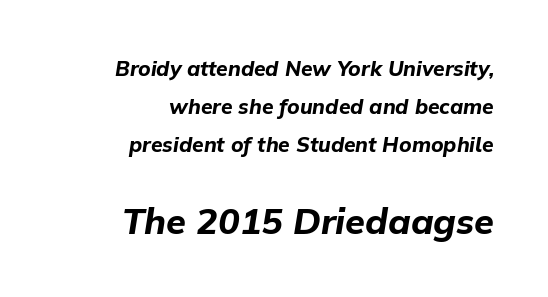
The image shows 36 px bold type, italic (leaning right); set right-aligned, line spacing 1.81x, normal letter spacing, not underlined; the second (bottom) block is 1.71x larger; low stroke contrast and a medium x-height.
